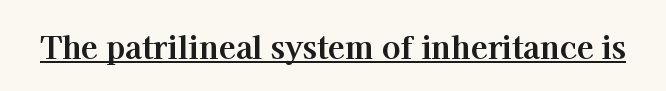
Q: Is the text bold? A: Yes.
Q: Is the text italic (slanted)? A: No, it is upright.
Q: Is the typeface a serif or a sans-serif typeface? A: Serif.
Q: Is the text underlined? A: Yes.
Q: Is the spacing between letters normal or unusually wide? A: Normal.
Q: Width (condensed, normal, or wide)? A: Normal.
Q: Stroke contrast? A: High.
Q: x-height? A: Medium.
Q: Monospaced? A: No.
